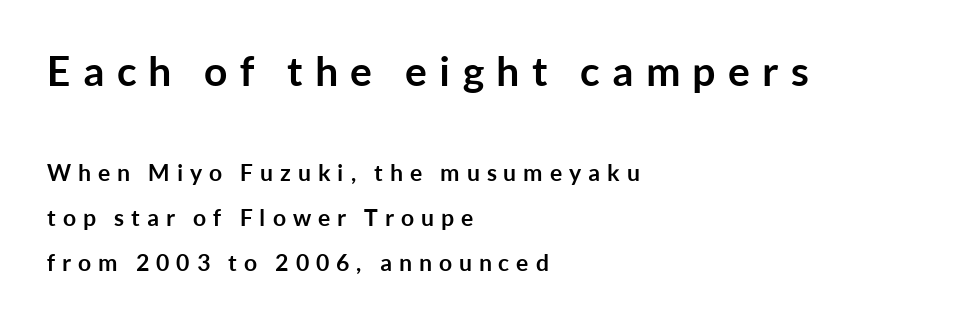
Q: Is the text bold? A: Yes.
Q: Is the text italic (slanted)? A: No, it is upright.
Q: Is the typeface a serif or a sans-serif typeface? A: Sans-serif.
Q: Is the text underlined? A: No.
Q: How is the paragraph aligned? A: Left-aligned.
Q: Is the spacing between letters normal or unusually wide? A: Unusually wide.
Q: Is the spacing between lines tight, normal or loose? A: Loose.
Q: Which block of text is set in a larger size, the first (top) or the second (bottom)? A: The first (top) one.
Q: Width (condensed, normal, or wide)? A: Normal.
Q: Stroke contrast? A: Low.
Q: x-height? A: Medium.
Q: Monospaced? A: No.
